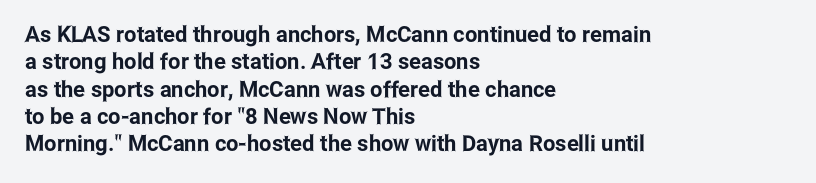
The lines are quadded left. Bare-footed words on every line. Notice how the stems are strictly vertical — no italics here. The gaps between neighbouring characters are ordinary and unremarkable.
